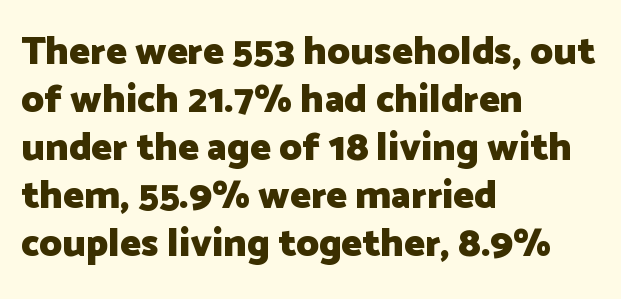
The designer went with a sans here, leaving each stem footless. Posture: vertical. A typesetter would call this proportional, since set widths differ per character. Anything drawn beneath the words? Only blank space.
